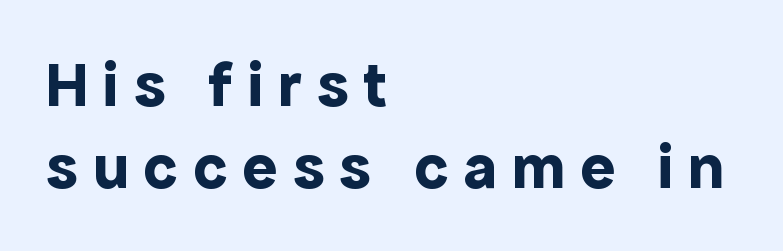
The image shows 65 px bold sans-serif type, upright; set left-aligned, normal line spacing (1.26x), unusually wide letter spacing (+0.23 em), not underlined; a medium x-height.
